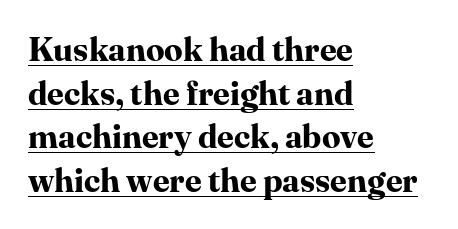
{"serif": "yes", "italic": "no", "bold": "yes", "weight": "bold", "width": "normal", "stroke_contrast": "high", "x_height": "medium", "monospaced": "no", "underline": "yes", "align": "left", "line_spacing": "normal", "line_spacing_ratio": 1.32, "letter_spacing": "normal", "letter_spacing_em": 0.0, "glyph_px": 33}
